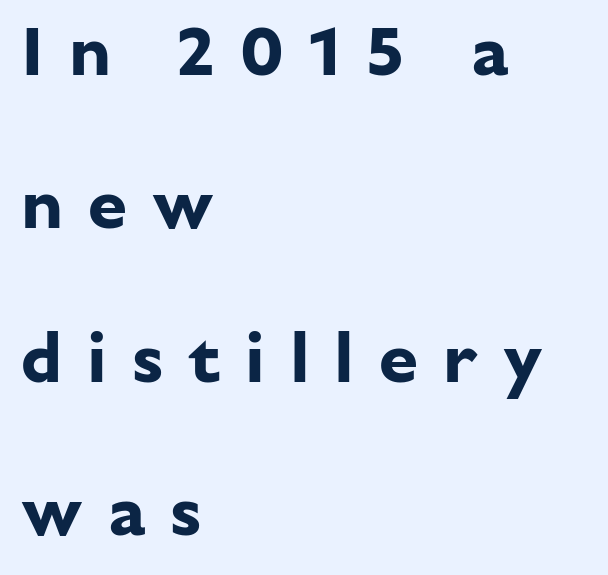
{"serif": "no", "italic": "no", "bold": "yes", "weight": "bold", "width": "normal", "stroke_contrast": "low", "x_height": "medium", "monospaced": "no", "underline": "no", "align": "left", "line_spacing": "loose", "line_spacing_ratio": 2.16, "letter_spacing": "wide", "letter_spacing_em": 0.35, "glyph_px": 71}
